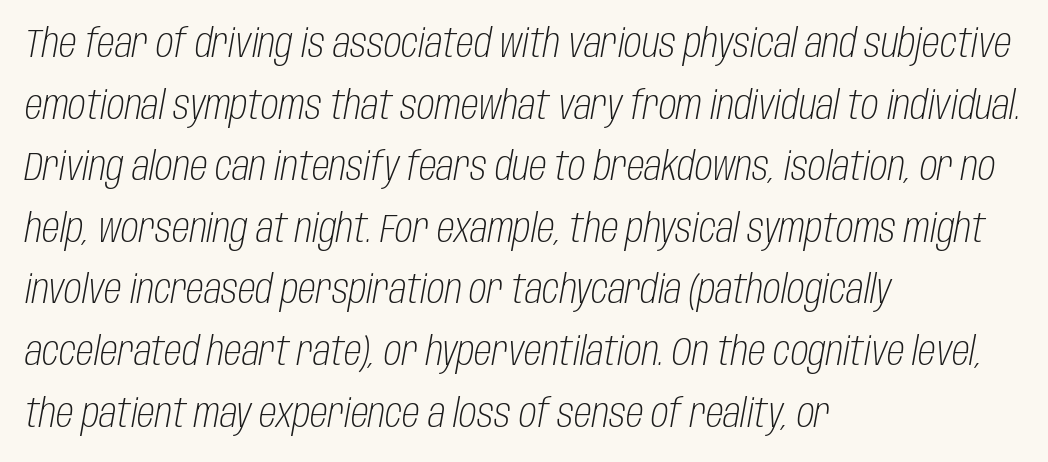
The image shows 40 px light, condensed type, italic (leaning right); set left-aligned, normal line spacing (1.54x), normal letter spacing, not underlined; low stroke contrast and a large x-height.
